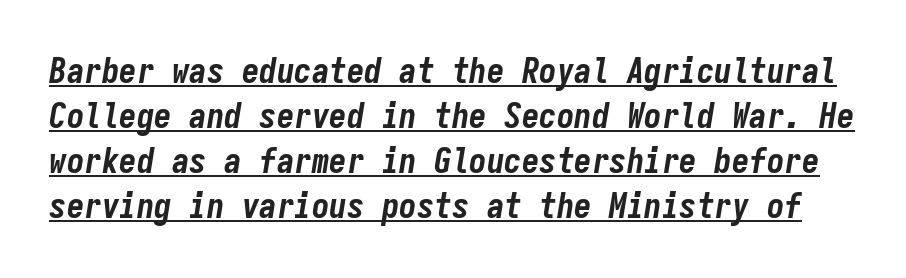
The image shows 35 px bold, condensed type, italic (leaning right), monospaced; set normal line spacing (1.29x), normal letter spacing, underlined; low stroke contrast and a medium x-height.
